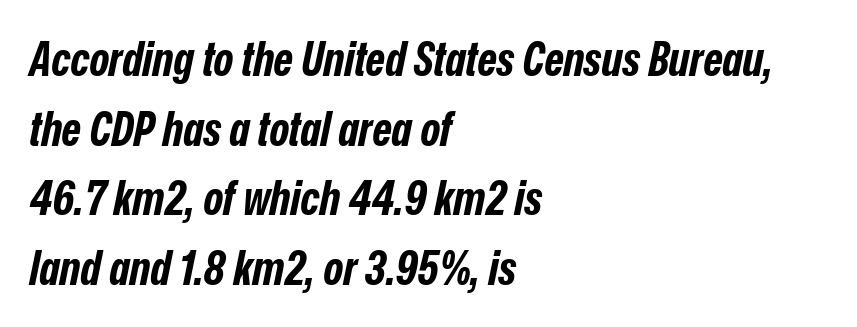
The image shows 47 px bold, condensed type, italic (leaning right); set left-aligned, normal line spacing (1.48x), normal letter spacing, not underlined; low stroke contrast and a medium x-height.
